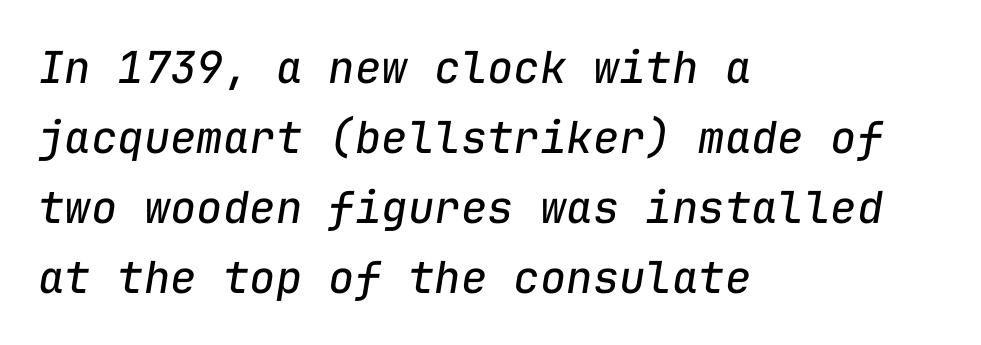
The image shows 44 px regular-weight type, italic (leaning right), monospaced; set left-aligned, normal line spacing (1.59x), normal letter spacing, not underlined; low stroke contrast and a medium x-height.
